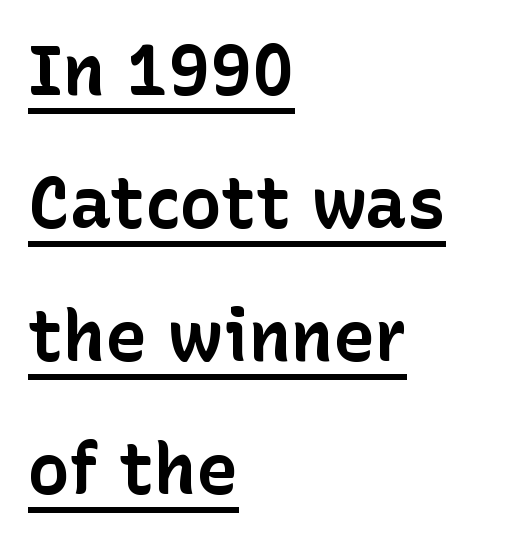
Words appear dense and cohesive because spacing is normal. The leading is generous, giving the passage an open texture. Looks like regular typesetting: each glyph gets only the width it needs. When letters stand straight like this, we call the style roman or upright. Notice how a bar underscores the lettering throughout.
